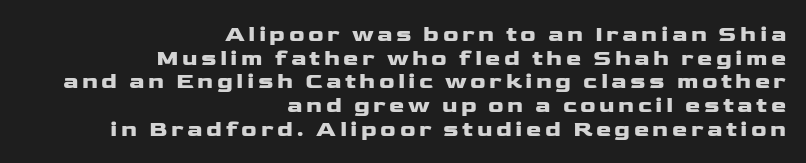
The image shows 23 px bold type, upright; set right-aligned, tight line spacing (1.03x), not underlined.
